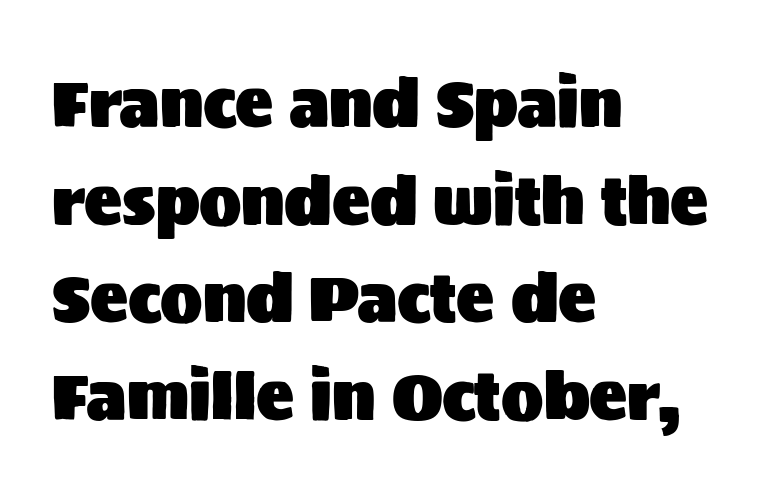
Does the leading feel generous? No, just average. These lines are set flush left with a ragged right edge. Default kerning and tracking; the words read as compact shapes. Stroke terminals: plain, sans-serif.
